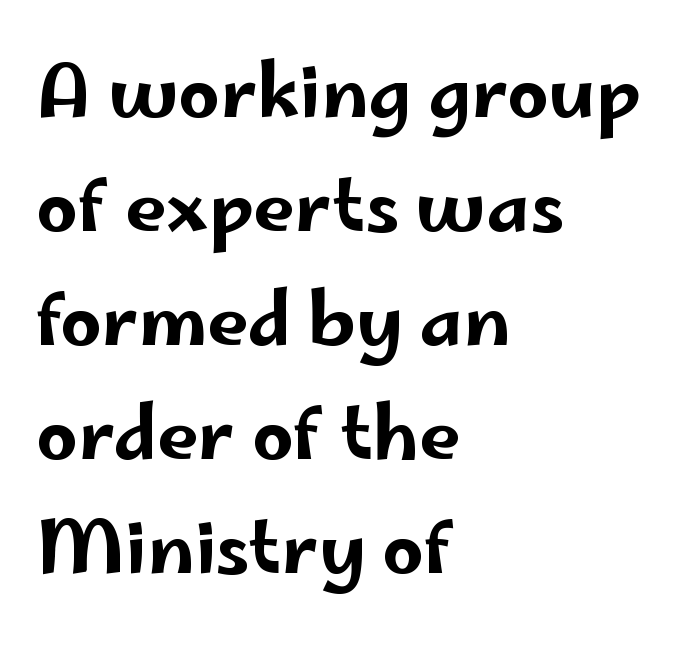
Q: Is the text italic (slanted)? A: No, it is upright.
Q: Is the typeface a serif or a sans-serif typeface? A: Sans-serif.
Q: Is the text underlined? A: No.
Q: How is the paragraph aligned? A: Left-aligned.
Q: Is the spacing between letters normal or unusually wide? A: Normal.
Q: Is the spacing between lines tight, normal or loose? A: Normal.
Q: Width (condensed, normal, or wide)? A: Wide.
Q: Stroke contrast? A: Low.
Q: x-height? A: Small.
Q: Monospaced? A: No.
